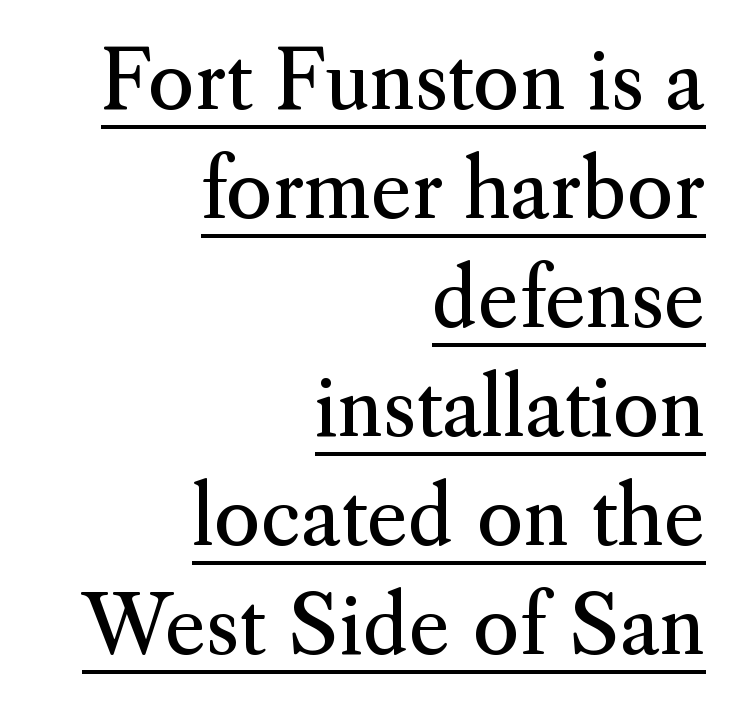
Q: Is the text bold? A: No.
Q: Is the text italic (slanted)? A: No, it is upright.
Q: Is the typeface a serif or a sans-serif typeface? A: Serif.
Q: Is the text underlined? A: Yes.
Q: How is the paragraph aligned? A: Right-aligned.
Q: Is the spacing between letters normal or unusually wide? A: Normal.
Q: Is the spacing between lines tight, normal or loose? A: Normal.
Q: Width (condensed, normal, or wide)? A: Normal.
Q: Stroke contrast? A: Medium.
Q: x-height? A: Small.
Q: Monospaced? A: No.
